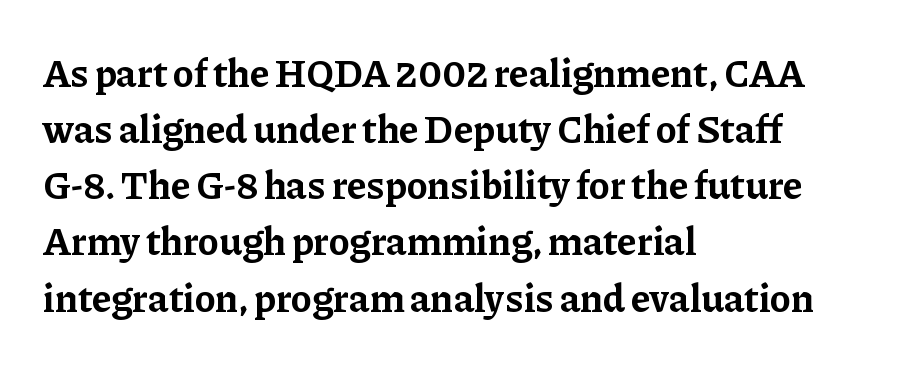
Do the characters align in a grid? No, the font is proportional. Each line starts at the same left margin while the right side varies. These lines sit exactly where default settings would place them. In terms of posture, this sample is upright. Tracking value appears to be zero — textbook default spacing.
